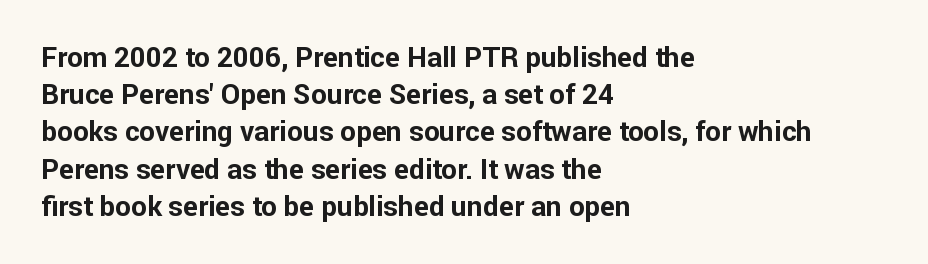
Q: Is the text bold? A: Yes.
Q: Is the text italic (slanted)? A: No, it is upright.
Q: Is the typeface a serif or a sans-serif typeface? A: Sans-serif.
Q: Is the text underlined? A: No.
Q: How is the paragraph aligned? A: Left-aligned.
Q: Is the spacing between letters normal or unusually wide? A: Normal.
Q: Is the spacing between lines tight, normal or loose? A: Normal.
Q: Width (condensed, normal, or wide)? A: Normal.
Q: Stroke contrast? A: Low.
Q: x-height? A: Medium.
Q: Monospaced? A: No.
